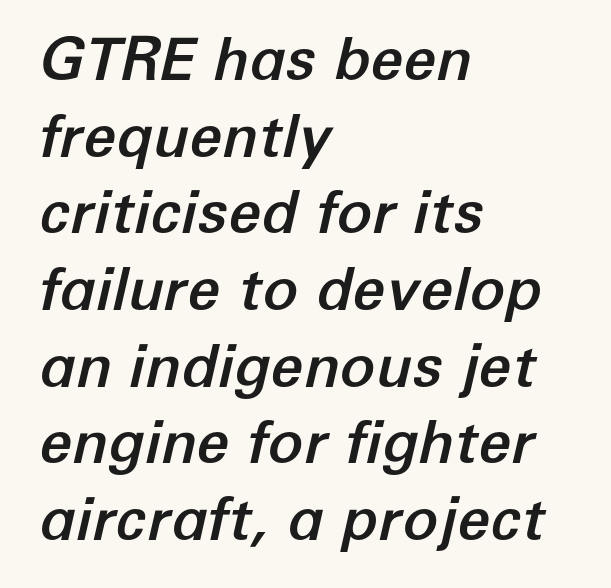
{"italic": "yes", "lean": "right", "slant_degrees": 12, "width": "normal", "stroke_contrast": "low", "x_height": "medium", "monospaced": "no", "underline": "no", "align": "left", "line_spacing": "normal", "line_spacing_ratio": 1.3, "letter_spacing": "normal", "letter_spacing_em": 0.0, "glyph_px": 59}
